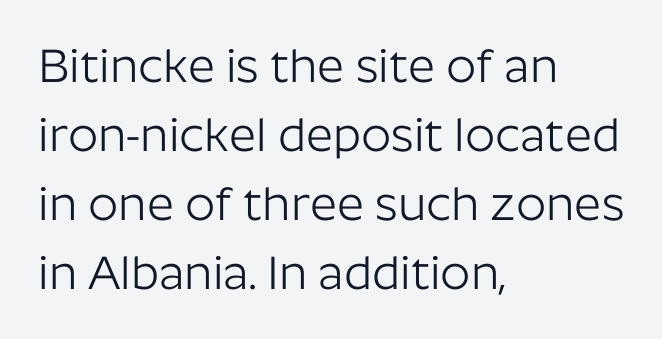
{"serif": "no", "italic": "no", "bold": "no", "weight": "light", "width": "normal", "stroke_contrast": "low", "x_height": "medium", "monospaced": "no", "underline": "no", "align": "left", "line_spacing": "normal", "line_spacing_ratio": 1.47, "letter_spacing": "normal", "letter_spacing_em": 0.0, "glyph_px": 47}
